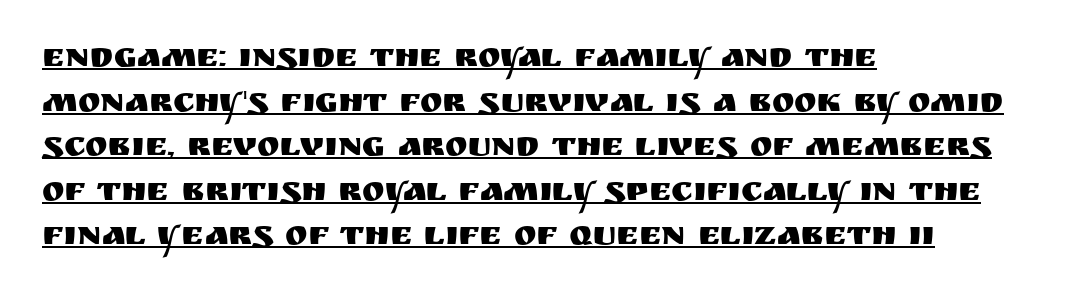
You can see a thin bar hugging the bottom of the glyphs. Here the glyphs are tracked normally, forming tight word shapes. Classification — sans serif. Where is the straight margin? On the left.
